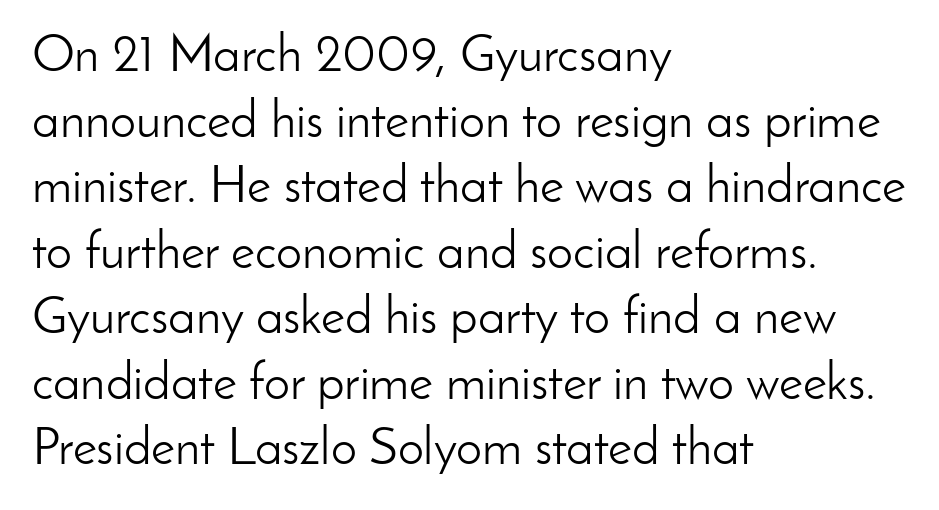
{"serif": "no", "italic": "no", "bold": "no", "weight": "light", "width": "normal", "stroke_contrast": "low", "x_height": "small", "monospaced": "no", "underline": "no", "align": "left", "line_spacing": "normal", "line_spacing_ratio": 1.26, "letter_spacing": "normal", "letter_spacing_em": 0.0, "glyph_px": 52}
